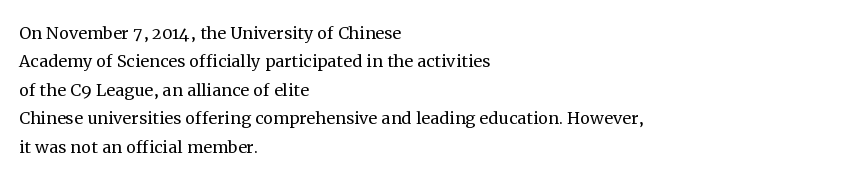
{"italic": "no", "bold": "no", "underline": "no", "align": "left", "line_spacing": "normal", "line_spacing_ratio": 1.29, "letter_spacing": "normal", "letter_spacing_em": 0.0, "glyph_px": 22}
